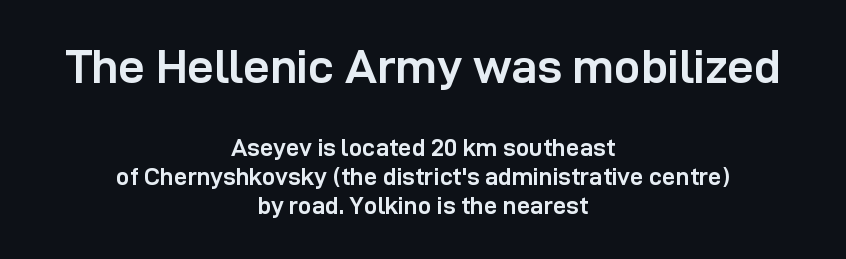
The passage shown has conventional tracking throughout. Underline: absent. On the weight axis this lands at bold, roughly 700. These lines stack symmetrically, like a column narrowing and widening about its center. It's the straight-up-and-down kind of type. If you squint, the top block still reads clearly — it's the larger of the two.
